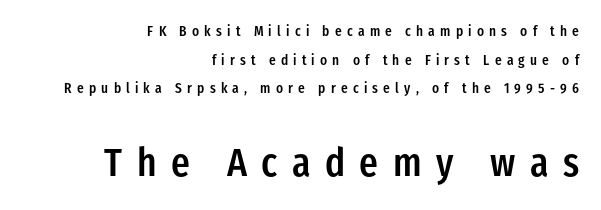
The image shows 39 px semibold, condensed sans-serif type, upright; set right-aligned, loose line spacing (2.05x), unusually wide letter spacing (+0.37 em), not underlined; the second (bottom) block is 2.79x larger; low stroke contrast and a medium x-height.
